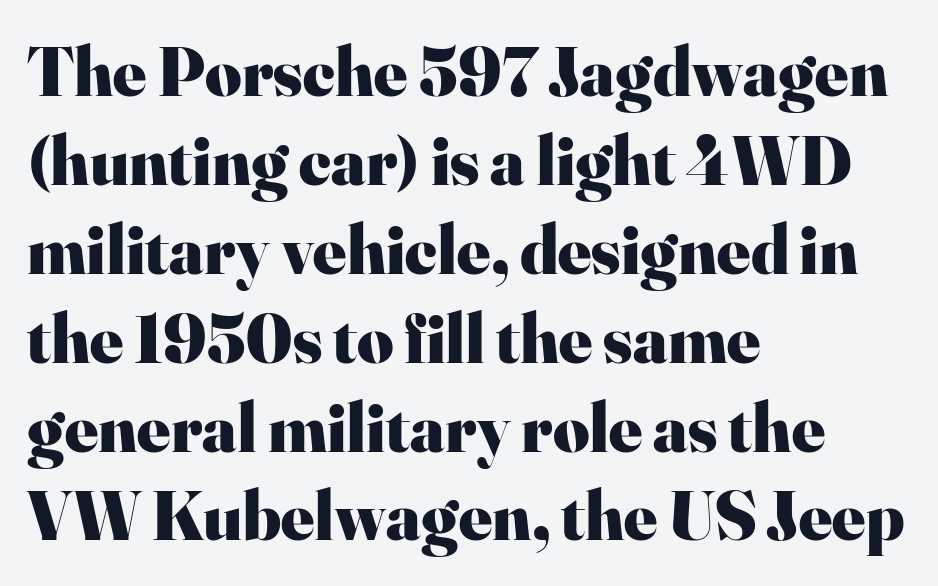
Here the glyphs are tracked normally, forming tight word shapes. Only glyphs here, with clear space below each row. Think of a printed novel: that variable character pitch is what you see here. Line beginnings align vertically; line endings do not. The leading is moderate, giving the passage an even texture. In terms of posture, this sample is upright.
